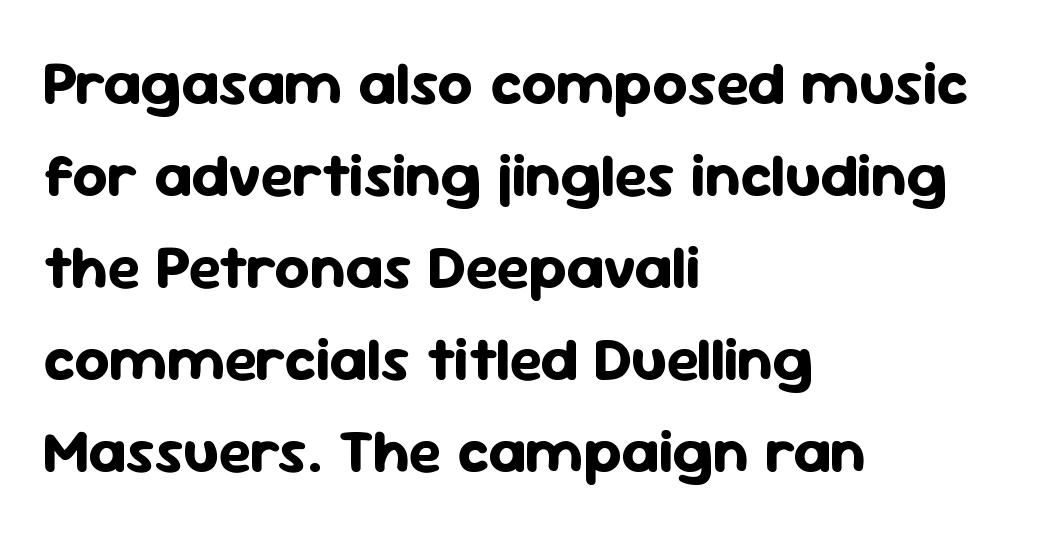
Each letter keeps its own natural width here, so spacing adapts to shape. Baseline-to-baseline distance is the conventional proportion of letter height. Which margin do the lines hug? The left one — the right edge is uneven. Notice how thick the strokes are: this is what a full bold looks like. The passage shown is not underscored anywhere. Caption: standard tracking, unaltered.
